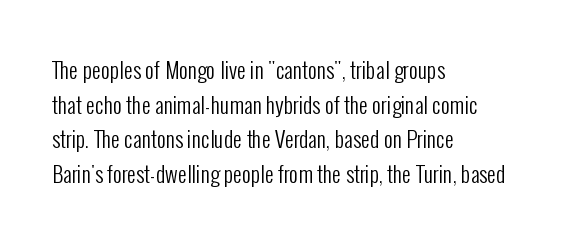
Which margin do the lines hug? The left one — the right edge is uneven. This is roman type, the default non-slanted kind. Summary of vertical rhythm: regular, with standard interline spacing. These glyphs show unthickened strokes, regular width or finer. The rendering keeps characters at their native spacing. The gap between lines stays unmarked.
